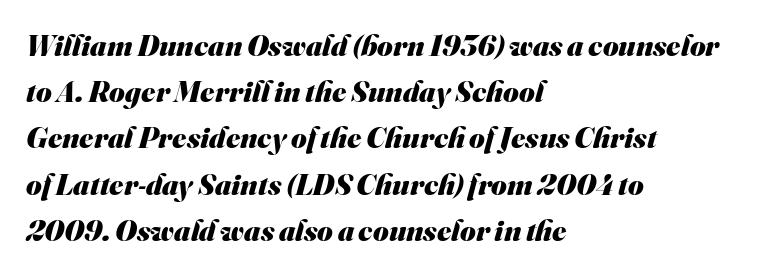
{"serif": "no", "bold": "yes", "weight": "heavy", "width": "normal", "stroke_contrast": "medium", "x_height": "small", "monospaced": "no", "underline": "no", "align": "left", "line_spacing": "normal", "line_spacing_ratio": 1.54, "letter_spacing": "normal", "letter_spacing_em": 0.0, "glyph_px": 30}
